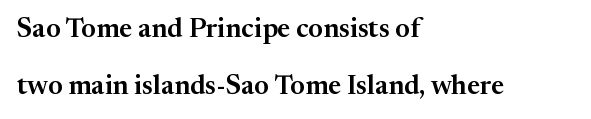
No word sits above an underline. Layout note: lines flush left. The gaps between neighbouring characters are ordinary and unremarkable. Every character sits straight up, as roman type does. Quick note: interline space is abundant.
